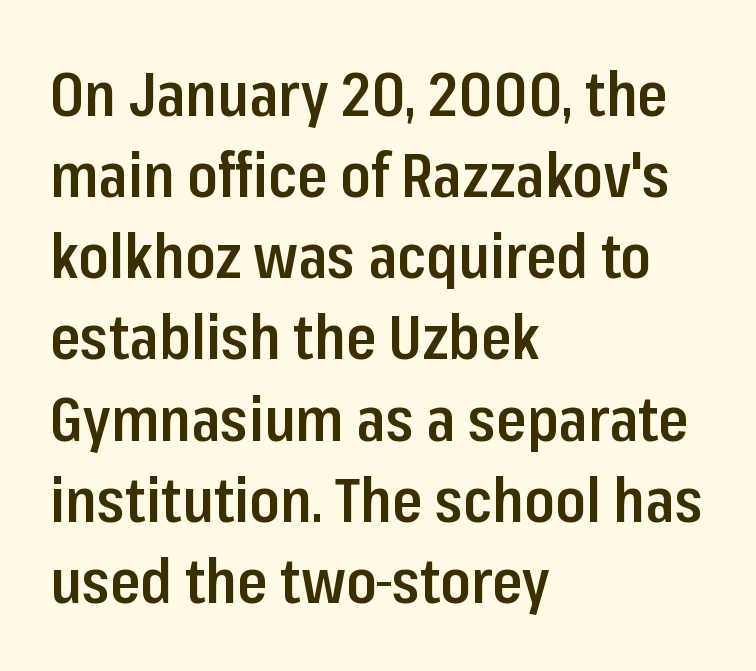
{"serif": "no", "italic": "no", "bold": "semi", "weight": "semibold", "width": "condensed", "stroke_contrast": "low", "x_height": "medium", "monospaced": "no", "underline": "no", "align": "left", "line_spacing": "normal", "line_spacing_ratio": 1.33, "letter_spacing": "normal", "letter_spacing_em": 0.0, "glyph_px": 61}
